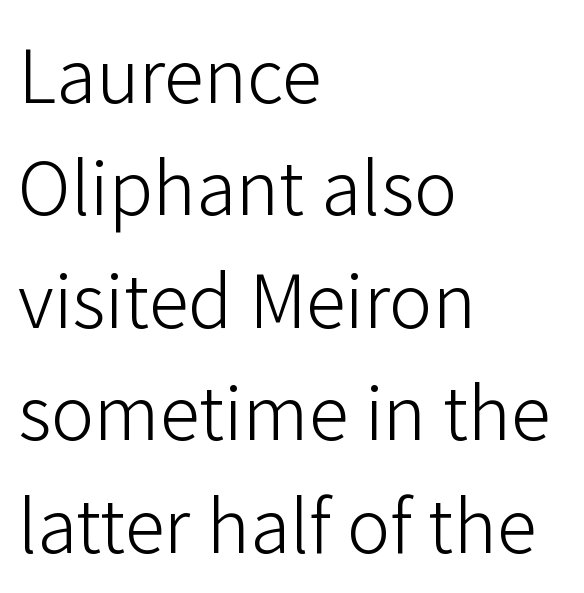
Q: Is the text bold? A: No.
Q: Is the text italic (slanted)? A: No, it is upright.
Q: Is the typeface a serif or a sans-serif typeface? A: Sans-serif.
Q: Is the text underlined? A: No.
Q: How is the paragraph aligned? A: Left-aligned.
Q: Is the spacing between letters normal or unusually wide? A: Normal.
Q: Is the spacing between lines tight, normal or loose? A: Normal.
Q: Width (condensed, normal, or wide)? A: Normal.
Q: Stroke contrast? A: Low.
Q: x-height? A: Medium.
Q: Monospaced? A: No.
